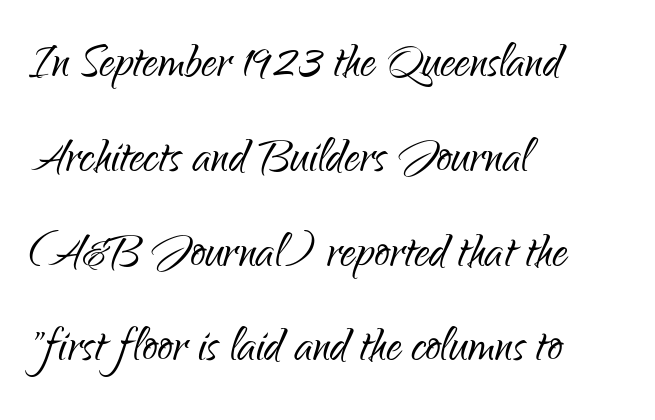
The image shows 60 px light, condensed sans-serif type; set left-aligned, normal line spacing (1.58x), normal letter spacing, not underlined; low stroke contrast and a small x-height.
